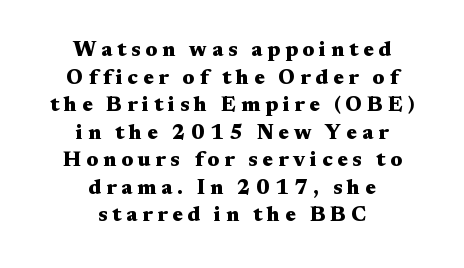
{"italic": "no", "bold": "yes", "underline": "no", "align": "center", "line_spacing": "normal", "line_spacing_ratio": 1.31, "letter_spacing": "wide", "letter_spacing_em": 0.23, "glyph_px": 21}
